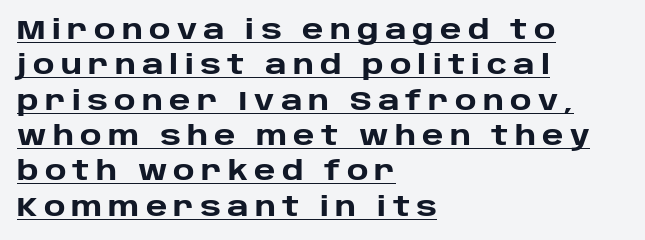
{"italic": "no", "bold": "yes", "underline": "yes", "align": "left", "line_spacing": "normal", "line_spacing_ratio": 1.31, "letter_spacing": "wide", "letter_spacing_em": 0.23, "glyph_px": 27}
